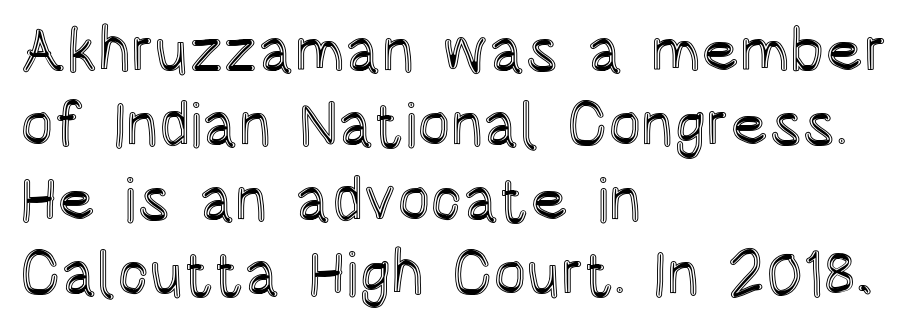
The image shows 62 px condensed type, upright; set left-aligned, line spacing 1.2x, normal letter spacing, not underlined; a large x-height.
